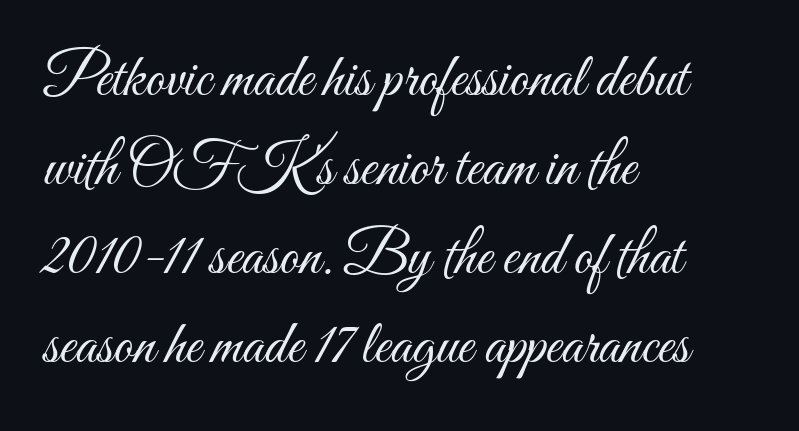
Q: Is the text bold? A: No.
Q: Is the text italic (slanted)? A: Yes.
Q: Is the text underlined? A: No.
Q: How is the paragraph aligned? A: Left-aligned.
Q: Is the spacing between letters normal or unusually wide? A: Normal.
Q: Is the spacing between lines tight, normal or loose? A: Normal.
Q: Width (condensed, normal, or wide)? A: Condensed.
Q: Stroke contrast? A: Medium.
Q: x-height? A: Small.
Q: Monospaced? A: No.
